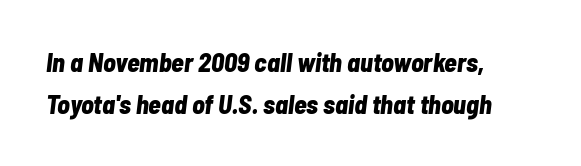
Q: Is the text bold? A: Yes.
Q: Is the text italic (slanted)? A: Yes, it leans right by about 7 degrees.
Q: Is the text underlined? A: No.
Q: How is the paragraph aligned? A: Left-aligned.
Q: Is the spacing between letters normal or unusually wide? A: Normal.
Q: Is the spacing between lines tight, normal or loose? A: Normal.
